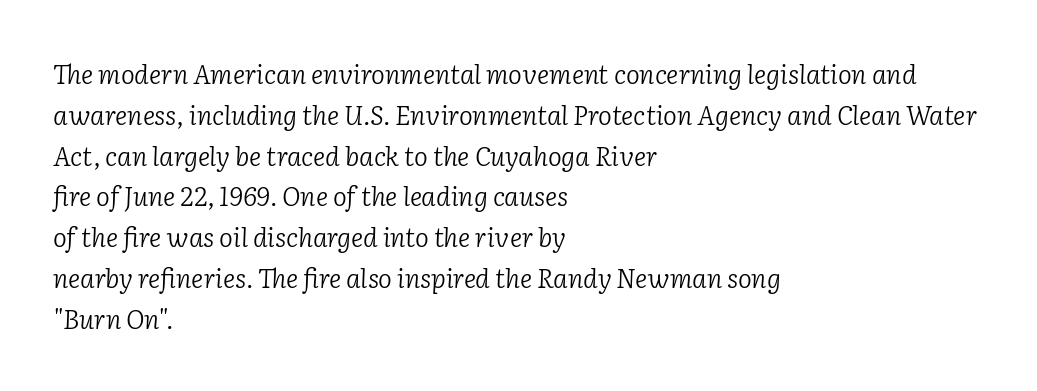
The image shows 26 px text type, italic (leaning right); set left-aligned, normal line spacing (1.57x), normal letter spacing, not underlined.
